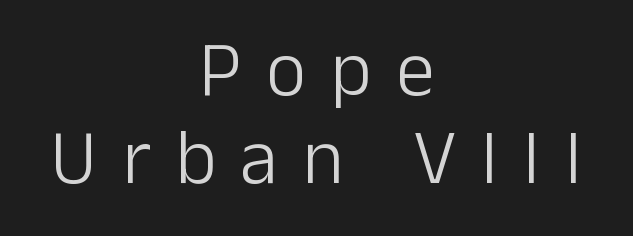
The type sits square on the baseline with zero lean. Descenders hang freely into open space. This is sans-serif lettering, the kind often seen on screens and signage. The compositor balanced each line on the midline.
